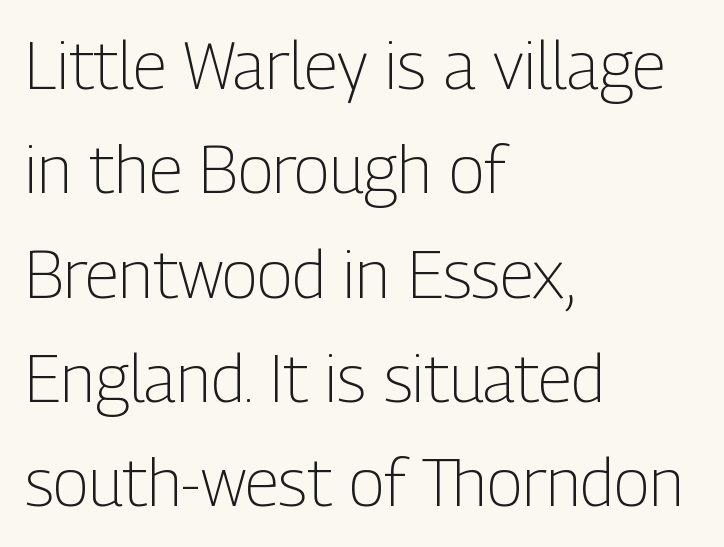
The lettering holds an erect, upright posture throughout. This sample has the flowing, uneven cadence of proportional lettering. Decoration check: the copy has no underline. Leading: standard.
